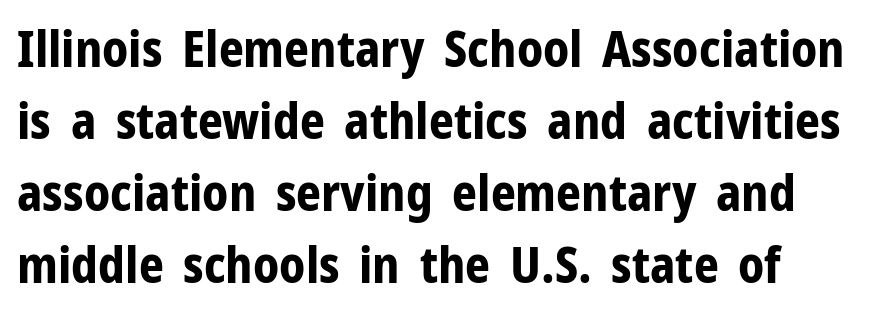
{"serif": "no", "italic": "no", "bold": "yes", "weight": "bold", "width": "normal", "stroke_contrast": "low", "x_height": "medium", "monospaced": "no", "underline": "no", "align": "left", "line_spacing": "normal", "line_spacing_ratio": 1.47, "letter_spacing": "normal", "letter_spacing_em": 0.0, "glyph_px": 49}
